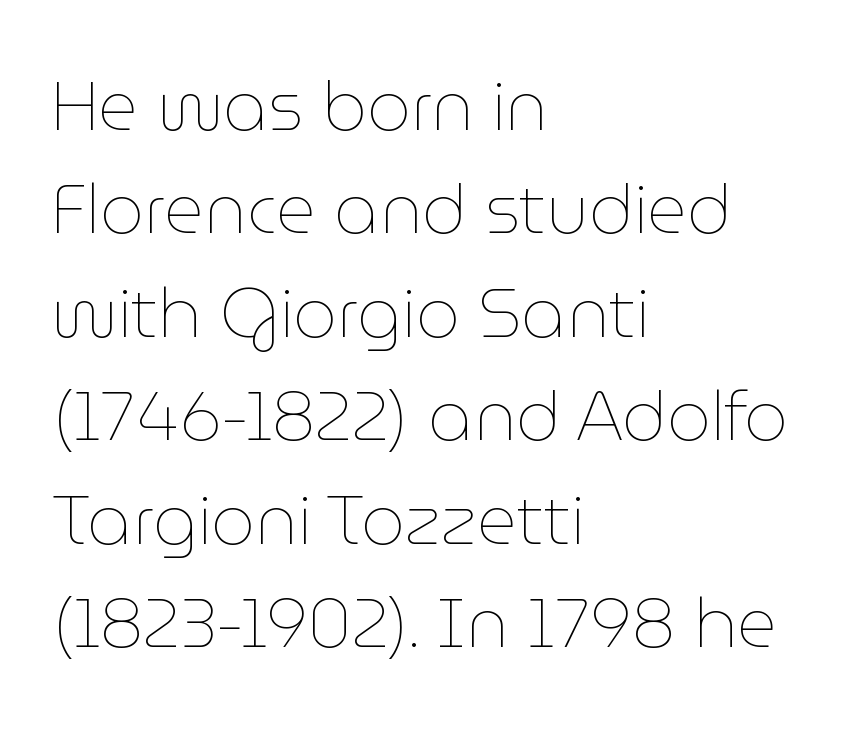
Q: Is the text bold? A: No.
Q: Is the text italic (slanted)? A: No, it is upright.
Q: Is the text underlined? A: No.
Q: How is the paragraph aligned? A: Left-aligned.
Q: Is the spacing between letters normal or unusually wide? A: Normal.
Q: Is the spacing between lines tight, normal or loose? A: Normal.
Q: Width (condensed, normal, or wide)? A: Normal.
Q: Stroke contrast? A: Low.
Q: x-height? A: Medium.
Q: Monospaced? A: No.
